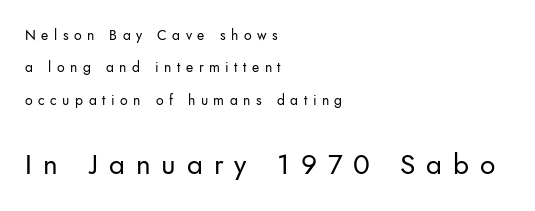
Q: Is the text bold? A: No.
Q: Is the text italic (slanted)? A: No, it is upright.
Q: Is the typeface a serif or a sans-serif typeface? A: Sans-serif.
Q: Is the text underlined? A: No.
Q: How is the paragraph aligned? A: Left-aligned.
Q: Is the spacing between letters normal or unusually wide? A: Unusually wide.
Q: Is the spacing between lines tight, normal or loose? A: Loose.
Q: Which block of text is set in a larger size, the first (top) or the second (bottom)? A: The second (bottom) one.
Q: Width (condensed, normal, or wide)? A: Normal.
Q: Stroke contrast? A: Low.
Q: x-height? A: Small.
Q: Monospaced? A: No.
